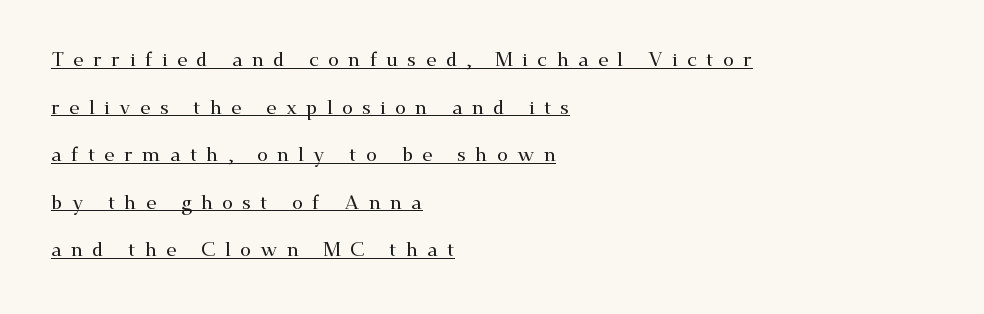
{"italic": "no", "underline": "yes", "align": "left", "line_spacing": "loose", "line_spacing_ratio": 2.38, "letter_spacing": "wide", "letter_spacing_em": 0.46, "glyph_px": 20}
